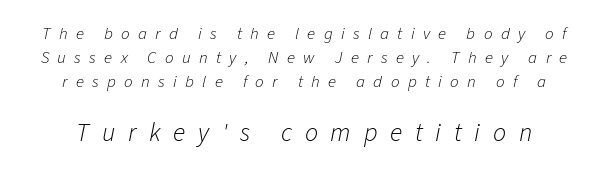
{"italic": "yes", "lean": "right", "slant_degrees": 11, "bold": "no", "underline": "no", "line_spacing": "normal", "line_spacing_ratio": 1.42, "letter_spacing": "wide", "letter_spacing_em": 0.49, "larger_block": "second", "size_ratio": 1.53, "glyph_px": 26}
